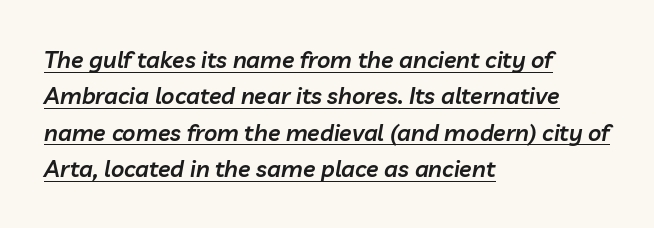
The image shows 23 px text type, italic (leaning right); set left-aligned, normal line spacing (1.58x), normal letter spacing, underlined.
